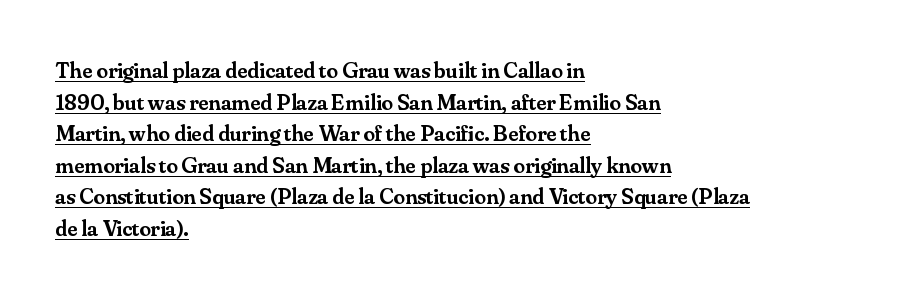
{"italic": "no", "bold": "semi", "underline": "yes", "align": "left", "line_spacing": "normal", "line_spacing_ratio": 1.37, "letter_spacing": "normal", "letter_spacing_em": 0.0, "glyph_px": 23}
